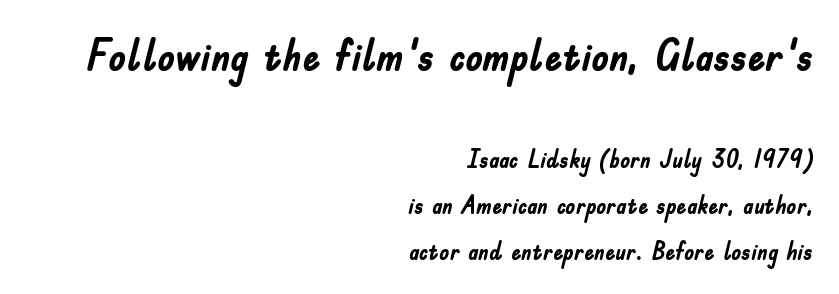
{"serif": "no", "bold": "yes", "weight": "semibold", "width": "condensed", "stroke_contrast": "low", "x_height": "small", "monospaced": "no", "underline": "no", "align": "right", "line_spacing_ratio": 1.84, "letter_spacing": "normal", "letter_spacing_em": 0.0, "larger_block": "first", "size_ratio": 1.76, "glyph_px": 44}
